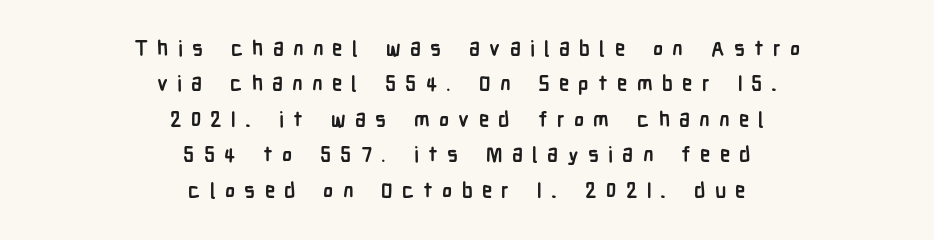
Q: Is the text bold? A: Yes.
Q: Is the text italic (slanted)? A: No, it is upright.
Q: Is the text underlined? A: No.
Q: How is the paragraph aligned? A: Centered.
Q: Is the spacing between letters normal or unusually wide? A: Unusually wide.
Q: Is the spacing between lines tight, normal or loose? A: Normal.
